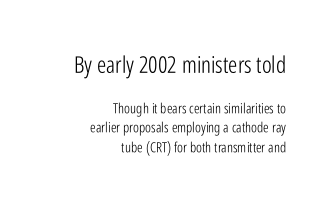
Q: Is the text bold? A: No.
Q: Is the text italic (slanted)? A: No, it is upright.
Q: Is the text underlined? A: No.
Q: How is the paragraph aligned? A: Right-aligned.
Q: Is the spacing between letters normal or unusually wide? A: Normal.
Q: Is the spacing between lines tight, normal or loose? A: Normal.
Q: Which block of text is set in a larger size, the first (top) or the second (bottom)? A: The first (top) one.
